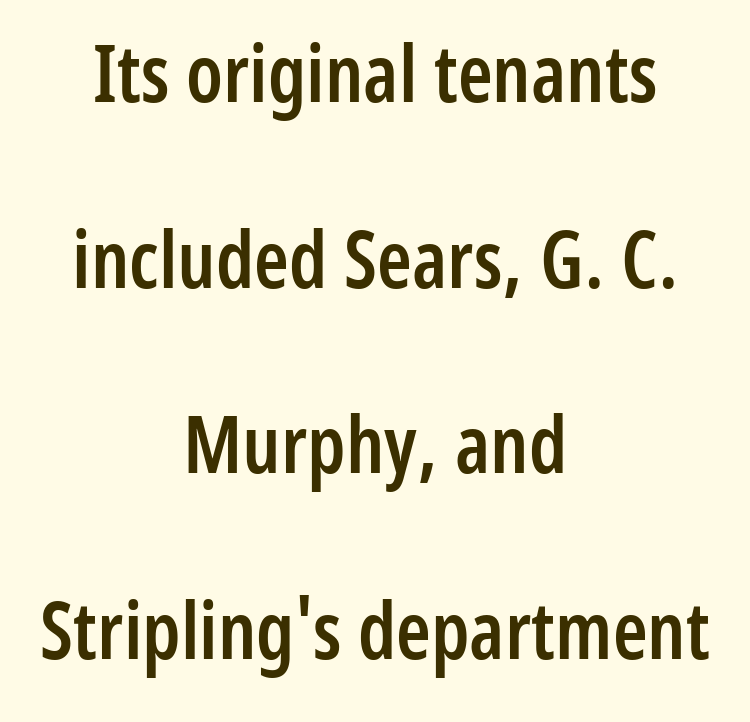
{"serif": "no", "italic": "no", "bold": "semi", "weight": "semibold", "width": "condensed", "stroke_contrast": "low", "x_height": "medium", "monospaced": "no", "underline": "no", "align": "center", "line_spacing": "loose", "line_spacing_ratio": 2.35, "letter_spacing": "normal", "letter_spacing_em": 0.0, "glyph_px": 79}
